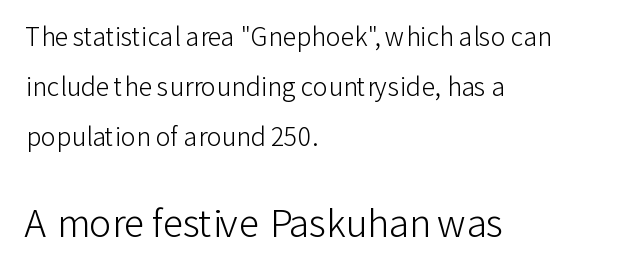
The image shows 37 px light sans-serif type, upright; set left-aligned, loose line spacing (2.01x), normal letter spacing, not underlined; the second (bottom) block is 1.48x larger; low stroke contrast and a medium x-height.
